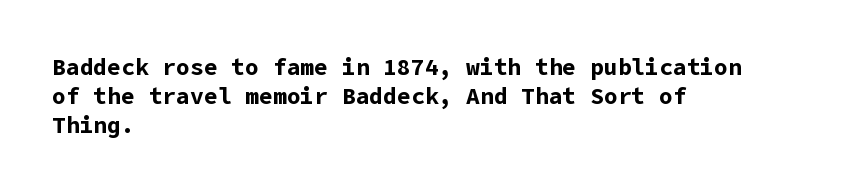
{"italic": "no", "bold": "yes", "underline": "no", "align": "left", "line_spacing": "normal", "line_spacing_ratio": 1.27, "letter_spacing": "normal", "letter_spacing_em": 0.0, "glyph_px": 23}
